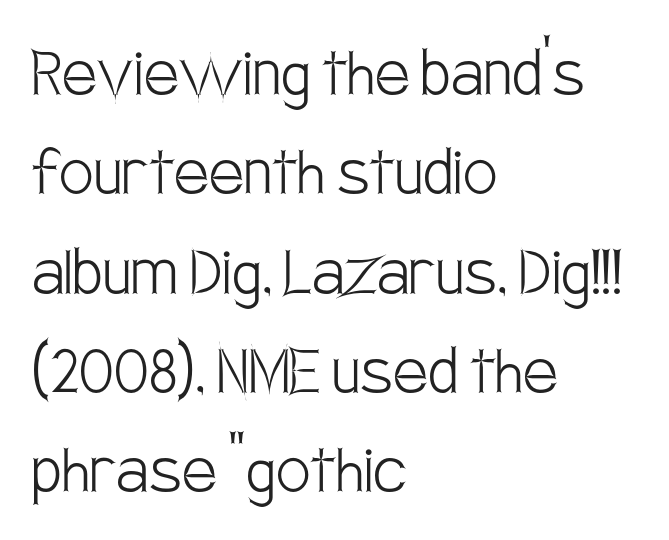
No letter is thick-stroked: the sample isn't bold. The rendering uses a moderate line-height, typical for paragraphs. Plain, unruled lines of type. Each letter keeps its own natural width here, so spacing adapts to shape. I'd call this a sans setting — the letters go barefoot. The rendering keeps characters at their native spacing.
